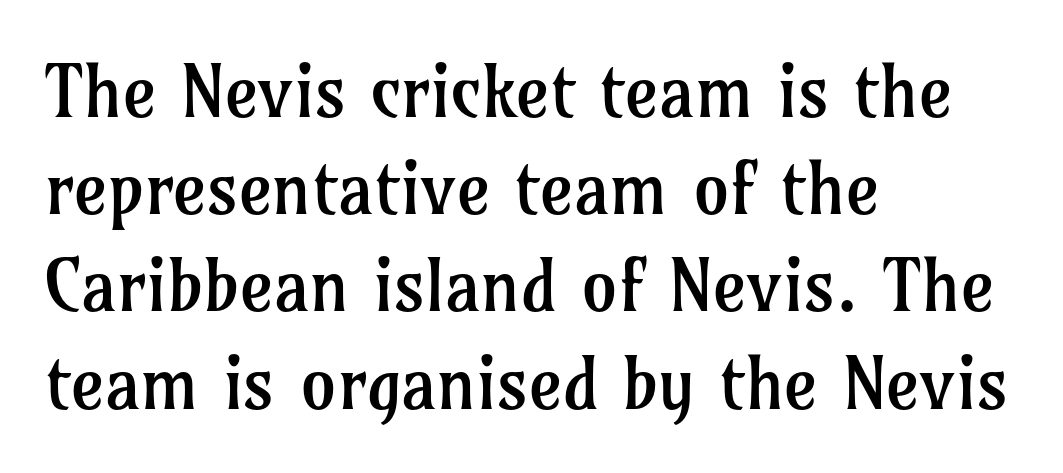
Quick note: not italic, upright. The lines sit at an ordinary, default distance from one another. The text was rendered using a seriffed face with decorative stroke endings. Horizontal alignment here is leftward, the default for most running prose. Each stroke keeps to a modest, everyday thickness or less. Each letter keeps its own natural width here, so spacing adapts to shape.
